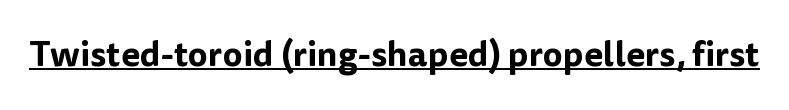
Examine the stroke ends and you'll find no serifs. Notice how the stems are strictly vertical — no italics here. You could not count columns in this text — the font is proportionally spaced. Observe the ordinary spacing: letters are neighbours, not strangers. The specimen includes a rule beneath the text block's lines.
